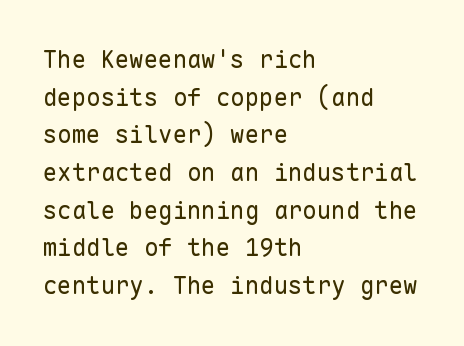
Q: Is the text bold? A: No.
Q: Is the text italic (slanted)? A: No, it is upright.
Q: Is the text underlined? A: No.
Q: How is the paragraph aligned? A: Left-aligned.
Q: Is the spacing between letters normal or unusually wide? A: Normal.
Q: Is the spacing between lines tight, normal or loose? A: Normal.
